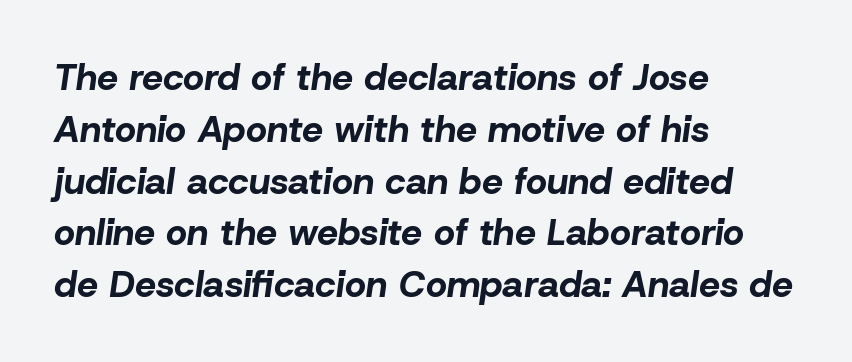
Q: Is the text bold? A: Yes.
Q: Is the text italic (slanted)? A: Yes, it leans right by about 8 degrees.
Q: Is the text underlined? A: No.
Q: How is the paragraph aligned? A: Left-aligned.
Q: Is the spacing between letters normal or unusually wide? A: Normal.
Q: Is the spacing between lines tight, normal or loose? A: Normal.
Q: Width (condensed, normal, or wide)? A: Normal.
Q: Stroke contrast? A: Low.
Q: x-height? A: Medium.
Q: Monospaced? A: No.
